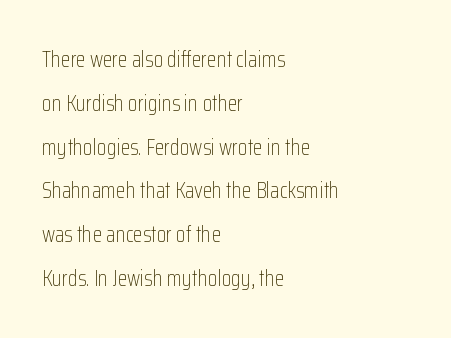
{"italic": "no", "bold": "no", "underline": "no", "align": "left", "line_spacing": "loose", "line_spacing_ratio": 1.99, "letter_spacing": "normal", "letter_spacing_em": 0.0, "glyph_px": 22}
